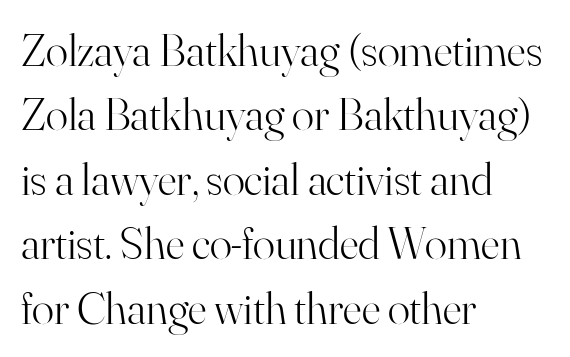
{"serif": "yes", "italic": "no", "bold": "no", "weight": "light", "width": "normal", "stroke_contrast": "high", "x_height": "small", "monospaced": "no", "underline": "no", "align": "left", "line_spacing": "normal", "line_spacing_ratio": 1.4, "letter_spacing": "normal", "letter_spacing_em": 0.0, "glyph_px": 46}
